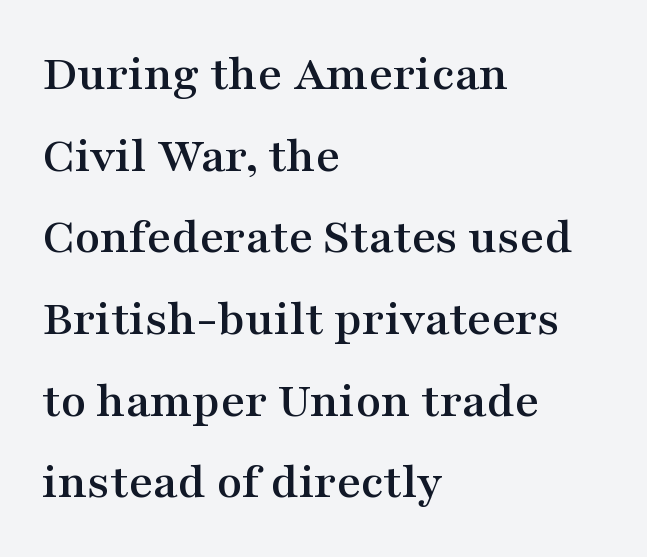
Q: Is the text italic (slanted)? A: No, it is upright.
Q: Is the typeface a serif or a sans-serif typeface? A: Serif.
Q: Is the text underlined? A: No.
Q: How is the paragraph aligned? A: Left-aligned.
Q: Is the spacing between letters normal or unusually wide? A: Normal.
Q: Is the spacing between lines tight, normal or loose? A: Normal.
Q: Width (condensed, normal, or wide)? A: Wide.
Q: Stroke contrast? A: Medium.
Q: x-height? A: Medium.
Q: Monospaced? A: No.
